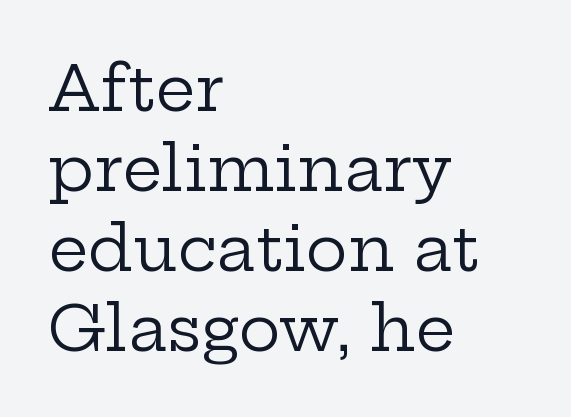
Examine the stroke ends and you'll spot serifs. Reading down the column, the eye jumps a familiar distance to each next line. Here the designer chose a conventional face with non-uniform glyph widths. Underline: absent. Each stroke keeps to a modest, everyday thickness or less.
